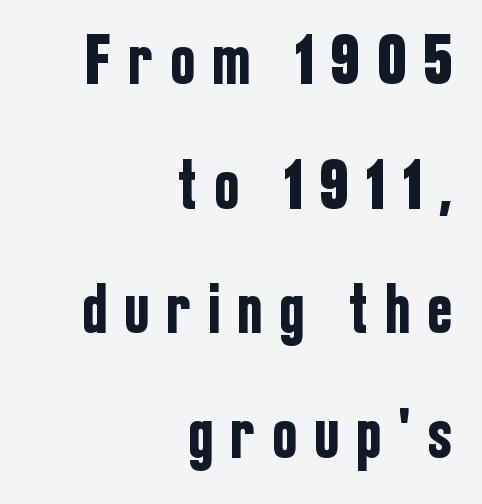
Q: Is the text italic (slanted)? A: No, it is upright.
Q: Is the typeface a serif or a sans-serif typeface? A: Sans-serif.
Q: Is the text underlined? A: No.
Q: How is the paragraph aligned? A: Right-aligned.
Q: Is the spacing between letters normal or unusually wide? A: Unusually wide.
Q: Width (condensed, normal, or wide)? A: Condensed.
Q: Stroke contrast? A: Low.
Q: x-height? A: Medium.
Q: Monospaced? A: No.
